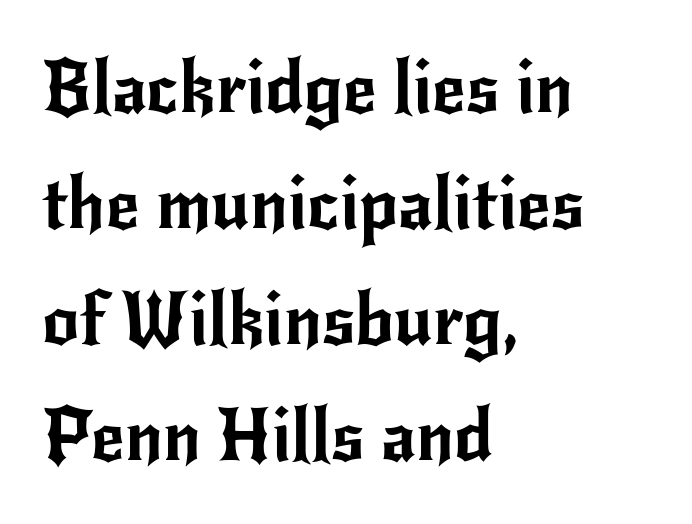
Q: Is the text italic (slanted)? A: No, it is upright.
Q: Is the typeface a serif or a sans-serif typeface? A: Sans-serif.
Q: Is the text underlined? A: No.
Q: How is the paragraph aligned? A: Left-aligned.
Q: Is the spacing between letters normal or unusually wide? A: Normal.
Q: Is the spacing between lines tight, normal or loose? A: Normal.
Q: Width (condensed, normal, or wide)? A: Normal.
Q: Stroke contrast? A: Low.
Q: x-height? A: Small.
Q: Monospaced? A: No.
